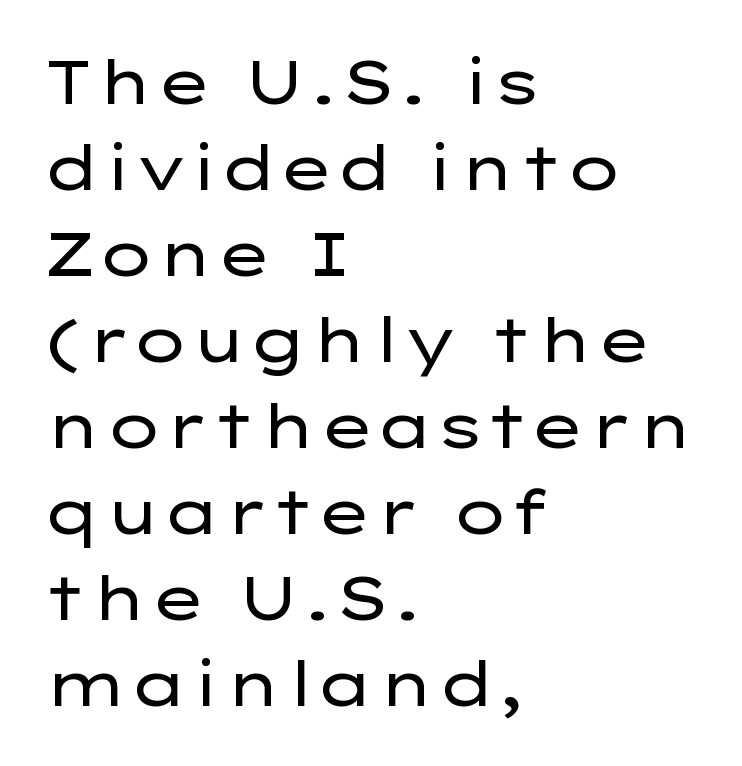
The image shows 61 px regular-weight, wide sans-serif type, upright; set left-aligned, normal line spacing (1.41x), normal letter spacing, not underlined; low stroke contrast and a medium x-height.
